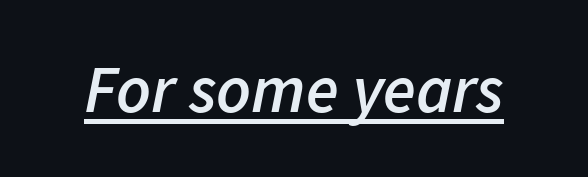
Emphasis-style slanted type is in use. Character widths vary here, with narrow letters taking less room than wide ones. Weight: semibold (demi). Every word sits above its own underline.
